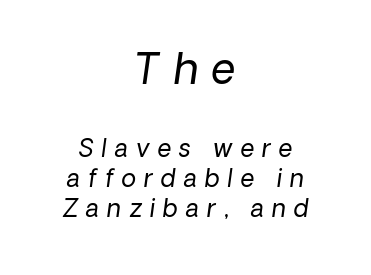
Vertical spacing — default. Short note: letters widely spaced. Decoration check: the copy has no underline. The lines in this sample share a center point and differ in where they start and stop. Think of a printed novel: that variable character pitch is what you see here. You get the large type first, then a drop to smaller type.
